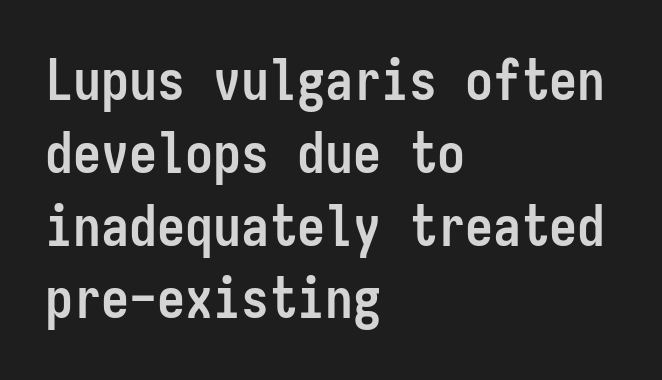
Evenly set lines give the paragraph a standard silhouette. Observe the ordinary spacing: letters are neighbours, not strangers. Glance below the letters and you will spot only blank space. Fixed-width glyphs throughout — classic coding-font behaviour. A full-strength bold gives these letters their thick strokes.
